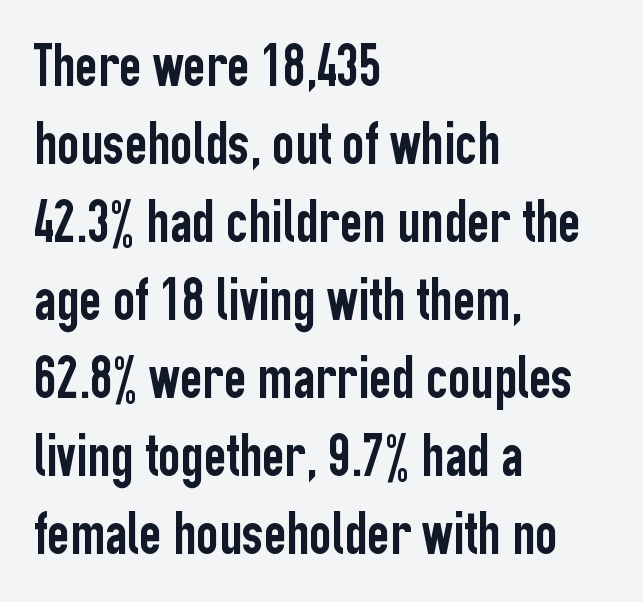
Q: Is the text italic (slanted)? A: No, it is upright.
Q: Is the typeface a serif or a sans-serif typeface? A: Sans-serif.
Q: Is the text underlined? A: No.
Q: How is the paragraph aligned? A: Left-aligned.
Q: Is the spacing between letters normal or unusually wide? A: Normal.
Q: Is the spacing between lines tight, normal or loose? A: Normal.
Q: Width (condensed, normal, or wide)? A: Condensed.
Q: Stroke contrast? A: Low.
Q: x-height? A: Medium.
Q: Monospaced? A: No.
